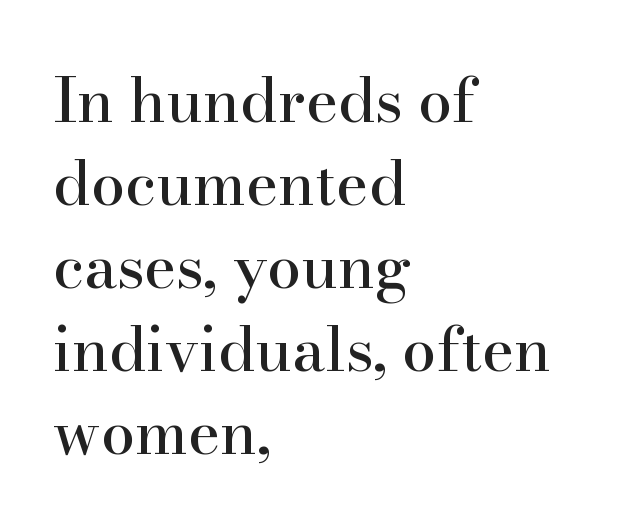
{"serif": "yes", "italic": "no", "width": "normal", "stroke_contrast": "high", "x_height": "small", "monospaced": "no", "underline": "no", "align": "left", "line_spacing": "normal", "line_spacing_ratio": 1.36, "letter_spacing": "normal", "letter_spacing_em": 0.0, "glyph_px": 61}
